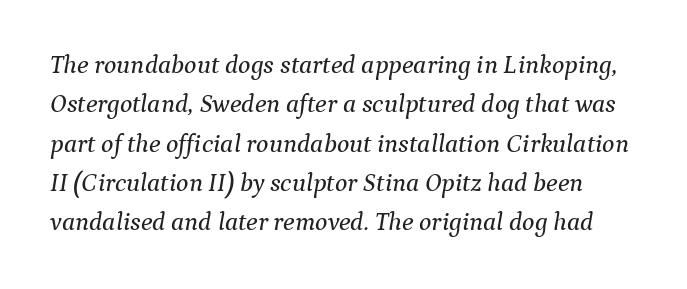
Q: Is the text italic (slanted)? A: Yes, it leans right by about 9 degrees.
Q: Is the text underlined? A: No.
Q: Is the spacing between letters normal or unusually wide? A: Normal.
Q: Is the spacing between lines tight, normal or loose? A: Normal.
